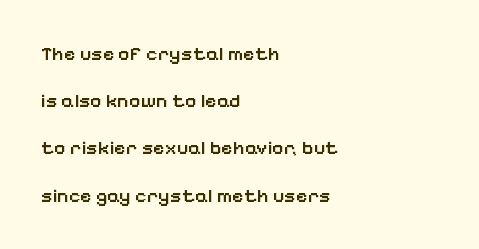
You could call the tracking neutral — neither tight nor loose. Rendered with straight, roman letterforms. No word sits above an underline. The passage shown is semibold, sitting just below true bold. Quick note: interline space is abundant. The setting favours the left margin, as ordinary paragraphs usually do.
